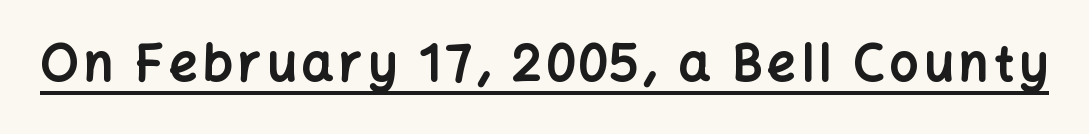
The image shows 50 px bold sans-serif type, upright; set underlined; low stroke contrast and a medium x-height.
